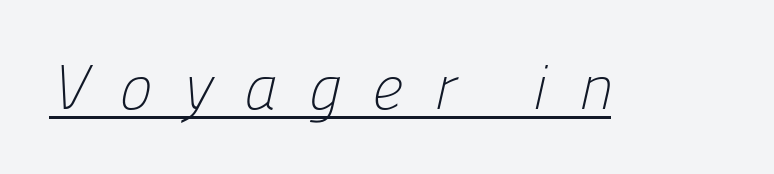
Is this a sans? Yes — the strokes have no serifs. You could not count columns in this text — the font is proportionally spaced. A light-to-regular cut is what we see here. Does extra space separate the letters? Yes, quite a lot of it. Beneath each row of characters lies a ruled line.
